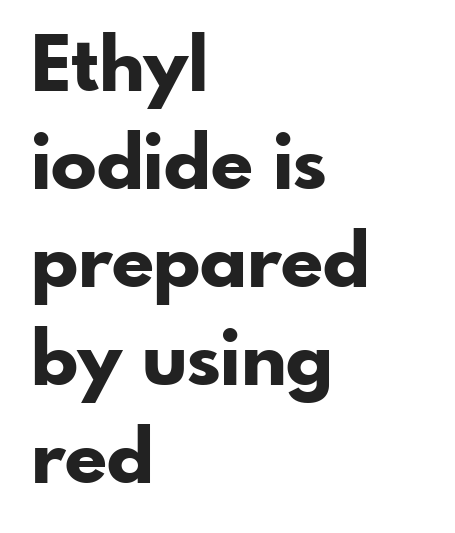
Q: Is the text bold? A: Yes.
Q: Is the text italic (slanted)? A: No, it is upright.
Q: Is the typeface a serif or a sans-serif typeface? A: Sans-serif.
Q: Is the text underlined? A: No.
Q: How is the paragraph aligned? A: Left-aligned.
Q: Is the spacing between letters normal or unusually wide? A: Normal.
Q: Is the spacing between lines tight, normal or loose? A: Normal.
Q: Width (condensed, normal, or wide)? A: Normal.
Q: Stroke contrast? A: Low.
Q: x-height? A: Small.
Q: Monospaced? A: No.
